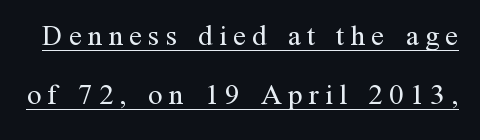
The image shows 29 px regular-weight serif type, upright; set loose line spacing (2.02x), unusually wide letter spacing (+0.21 em), underlined; medium stroke contrast and a medium x-height.
